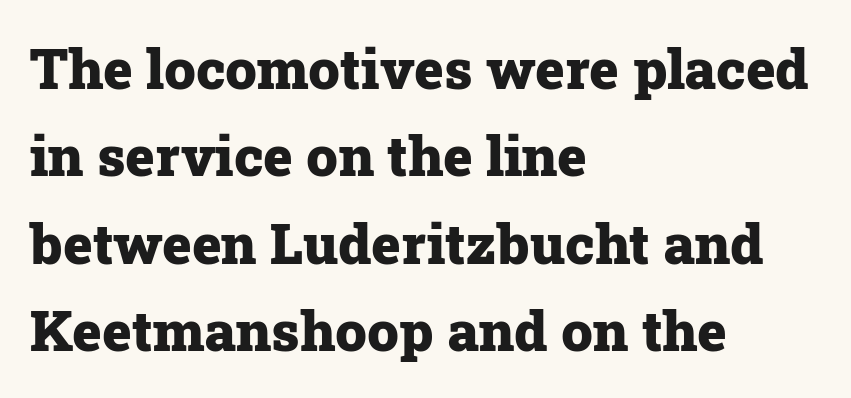
{"serif": "yes", "italic": "no", "bold": "yes", "weight": "heavy", "width": "normal", "stroke_contrast": "low", "x_height": "medium", "monospaced": "no", "underline": "no", "align": "left", "line_spacing": "normal", "line_spacing_ratio": 1.56, "letter_spacing": "normal", "letter_spacing_em": 0.0, "glyph_px": 56}
